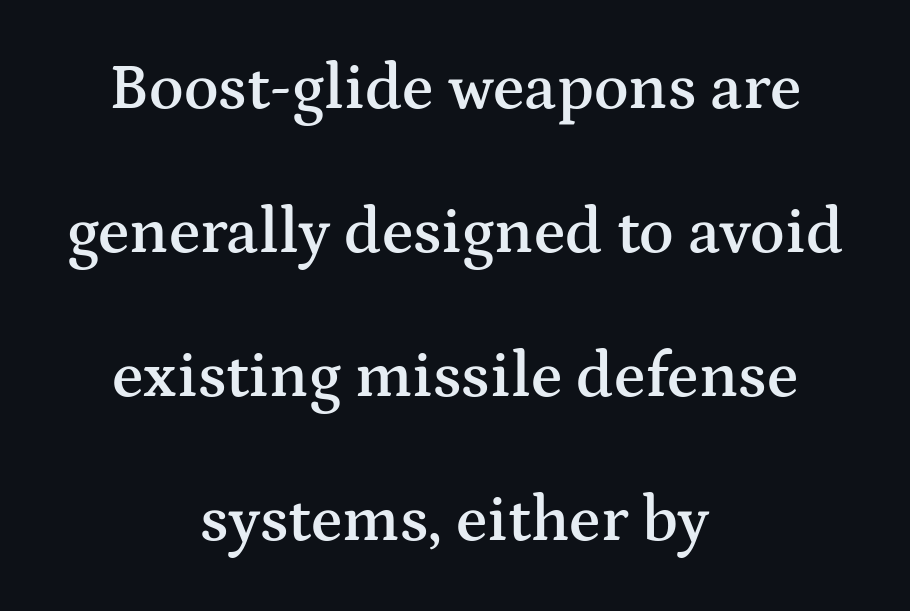
Q: Is the text bold? A: Semi-bold.
Q: Is the text italic (slanted)? A: No, it is upright.
Q: Is the typeface a serif or a sans-serif typeface? A: Serif.
Q: Is the text underlined? A: No.
Q: How is the paragraph aligned? A: Centered.
Q: Is the spacing between letters normal or unusually wide? A: Normal.
Q: Is the spacing between lines tight, normal or loose? A: Loose.
Q: Width (condensed, normal, or wide)? A: Wide.
Q: Stroke contrast? A: Medium.
Q: x-height? A: Medium.
Q: Monospaced? A: No.
